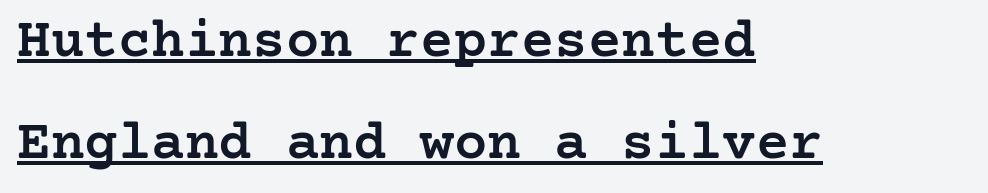
Q: Is the text bold? A: Semi-bold.
Q: Is the text italic (slanted)? A: No, it is upright.
Q: Is the typeface a serif or a sans-serif typeface? A: Serif.
Q: Is the text underlined? A: Yes.
Q: How is the paragraph aligned? A: Left-aligned.
Q: Is the spacing between letters normal or unusually wide? A: Normal.
Q: Width (condensed, normal, or wide)? A: Normal.
Q: Stroke contrast? A: Low.
Q: x-height? A: Medium.
